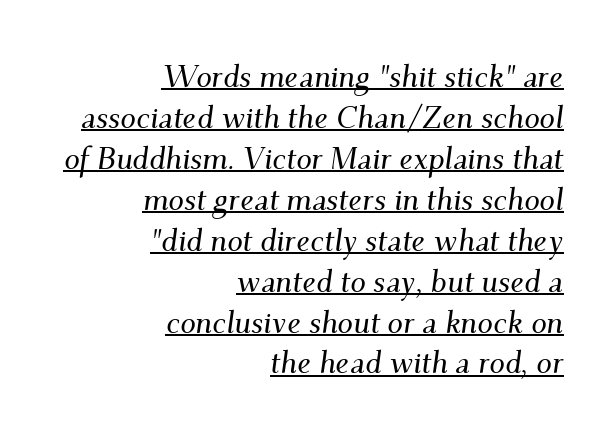
Q: Is the text italic (slanted)? A: Yes, it leans right by about 9 degrees.
Q: Is the typeface a serif or a sans-serif typeface? A: Serif.
Q: Is the text underlined? A: Yes.
Q: How is the paragraph aligned? A: Right-aligned.
Q: Is the spacing between letters normal or unusually wide? A: Normal.
Q: Is the spacing between lines tight, normal or loose? A: Normal.
Q: Width (condensed, normal, or wide)? A: Normal.
Q: Stroke contrast? A: Medium.
Q: x-height? A: Small.
Q: Monospaced? A: No.
